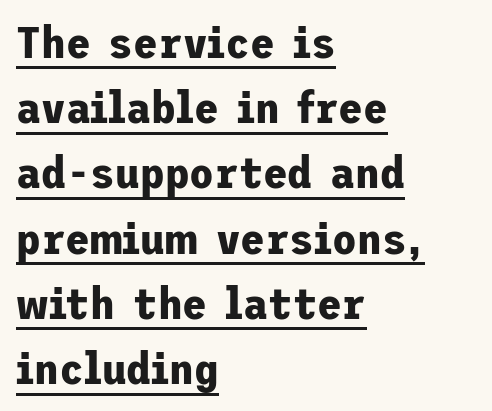
Q: Is the text bold? A: Yes.
Q: Is the text italic (slanted)? A: No, it is upright.
Q: Is the typeface a serif or a sans-serif typeface? A: Sans-serif.
Q: Is the text underlined? A: Yes.
Q: How is the paragraph aligned? A: Left-aligned.
Q: Is the spacing between letters normal or unusually wide? A: Normal.
Q: Is the spacing between lines tight, normal or loose? A: Normal.
Q: Width (condensed, normal, or wide)? A: Normal.
Q: Stroke contrast? A: Low.
Q: x-height? A: Medium.
